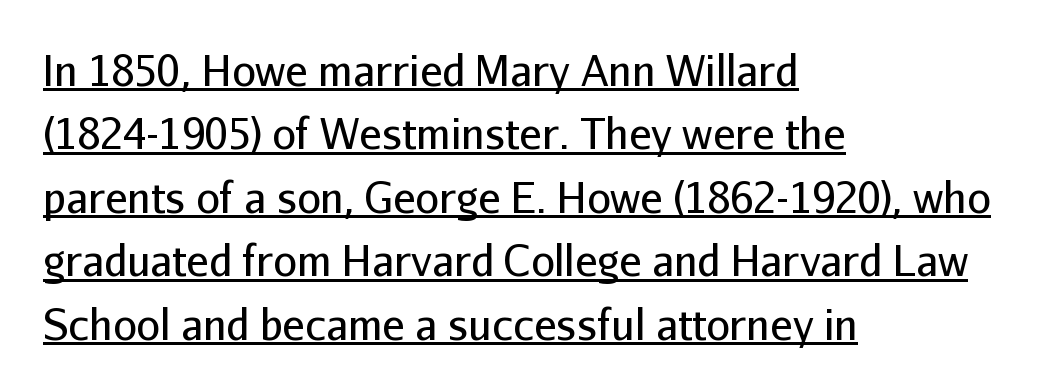
{"serif": "no", "italic": "no", "bold": "no", "weight": "regular", "width": "normal", "stroke_contrast": "low", "x_height": "medium", "monospaced": "no", "underline": "yes", "align": "left", "line_spacing": "normal", "line_spacing_ratio": 1.51, "letter_spacing": "normal", "letter_spacing_em": 0.0, "glyph_px": 42}
